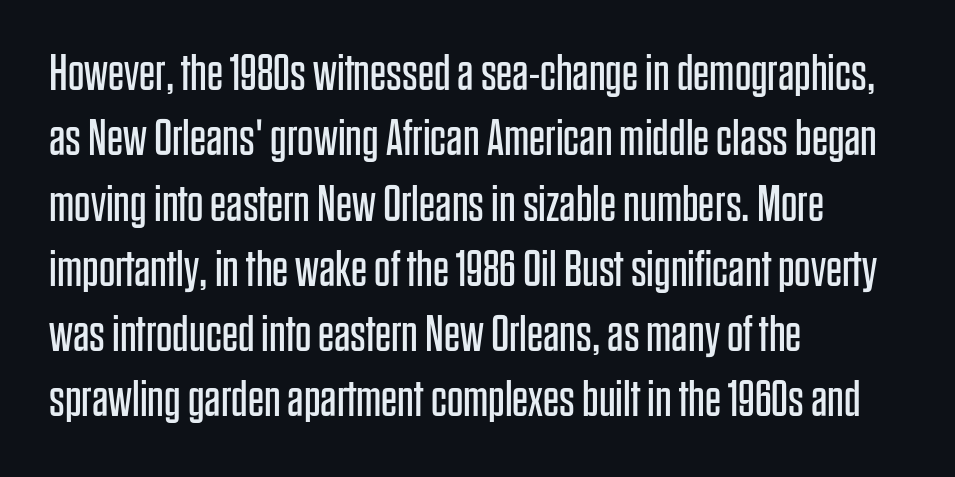
{"serif": "no", "italic": "no", "bold": "no", "weight": "regular", "width": "condensed", "stroke_contrast": "low", "x_height": "large", "monospaced": "no", "underline": "no", "align": "left", "line_spacing": "normal", "line_spacing_ratio": 1.28, "letter_spacing": "normal", "letter_spacing_em": 0.0, "glyph_px": 51}
